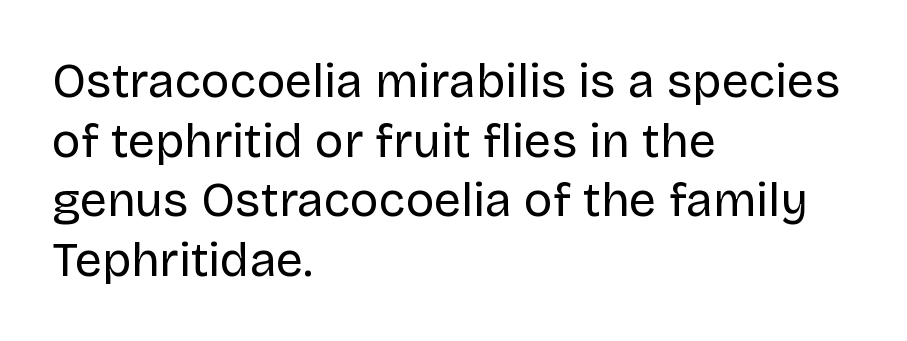
Q: Is the text bold? A: No.
Q: Is the text italic (slanted)? A: No, it is upright.
Q: Is the typeface a serif or a sans-serif typeface? A: Sans-serif.
Q: Is the text underlined? A: No.
Q: How is the paragraph aligned? A: Left-aligned.
Q: Is the spacing between letters normal or unusually wide? A: Normal.
Q: Width (condensed, normal, or wide)? A: Normal.
Q: Stroke contrast? A: Low.
Q: x-height? A: Large.
Q: Monospaced? A: No.
